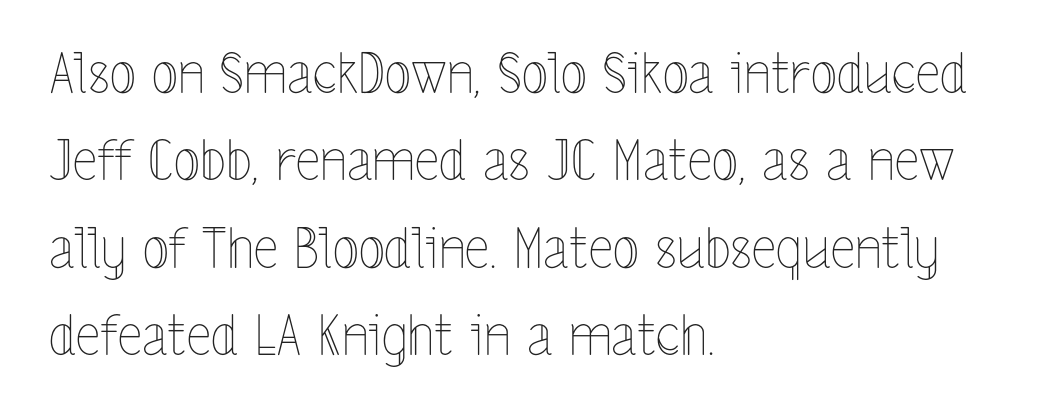
Underlining? Definitely not there. Stroke thickness stays within the range of a standard reading face or lighter. The letters stand straight up with perfectly vertical stems. One glance says typical: line gaps are just what's usual.
